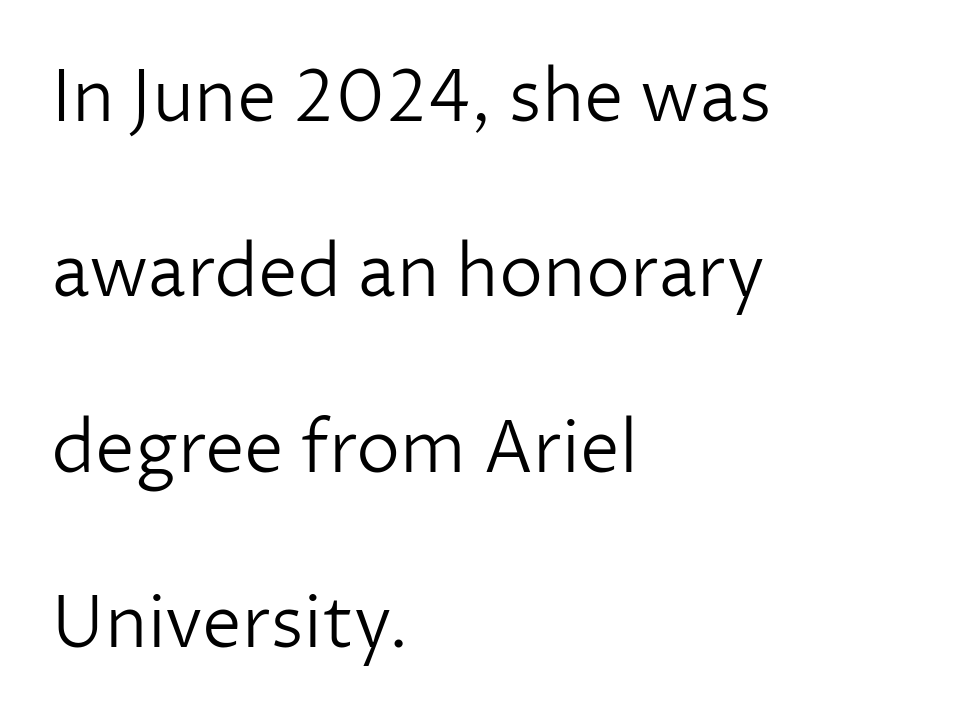
{"serif": "no", "italic": "no", "bold": "no", "weight": "light", "width": "normal", "stroke_contrast": "low", "x_height": "medium", "monospaced": "no", "underline": "no", "align": "left", "line_spacing": "loose", "line_spacing_ratio": 2.47, "letter_spacing": "normal", "letter_spacing_em": 0.0, "glyph_px": 71}
